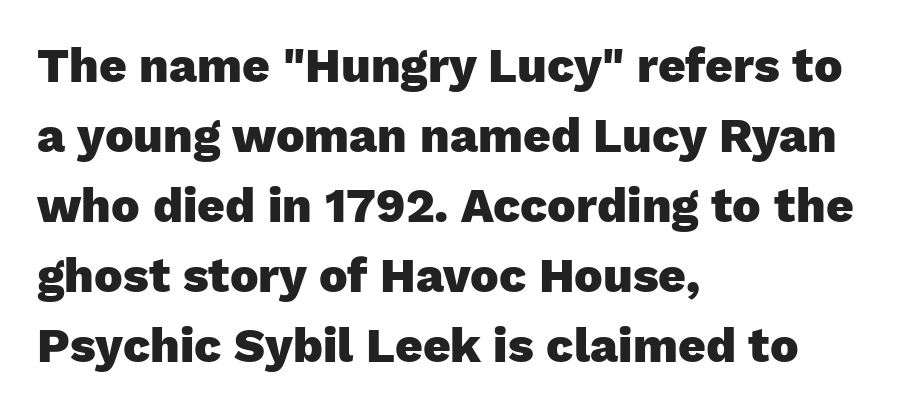
This sample has the flowing, uneven cadence of proportional lettering. In terms of letterform style, serifs are entirely absent. The rows are spaced the way most documents space them. The rendering anchors every line to the left-hand side.
